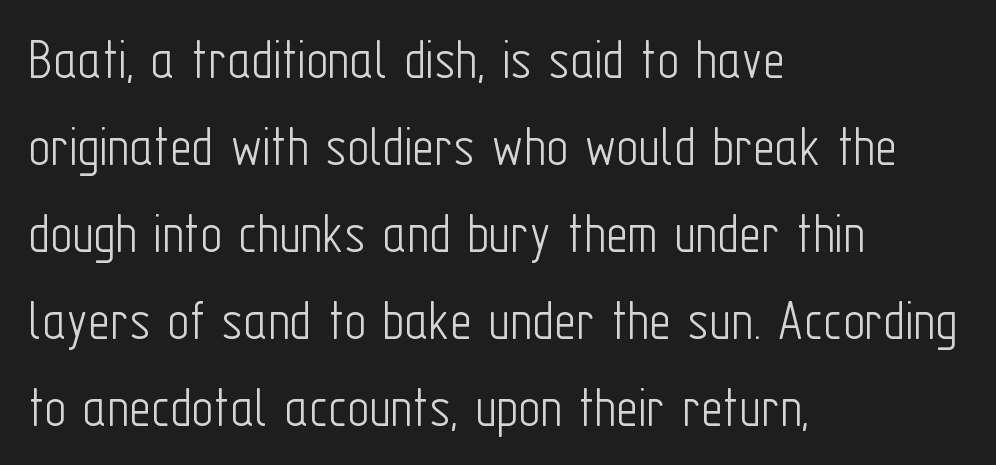
The image shows 60 px light, condensed sans-serif type, upright; set left-aligned, normal line spacing (1.45x), normal letter spacing, not underlined; low stroke contrast and a medium x-height.
